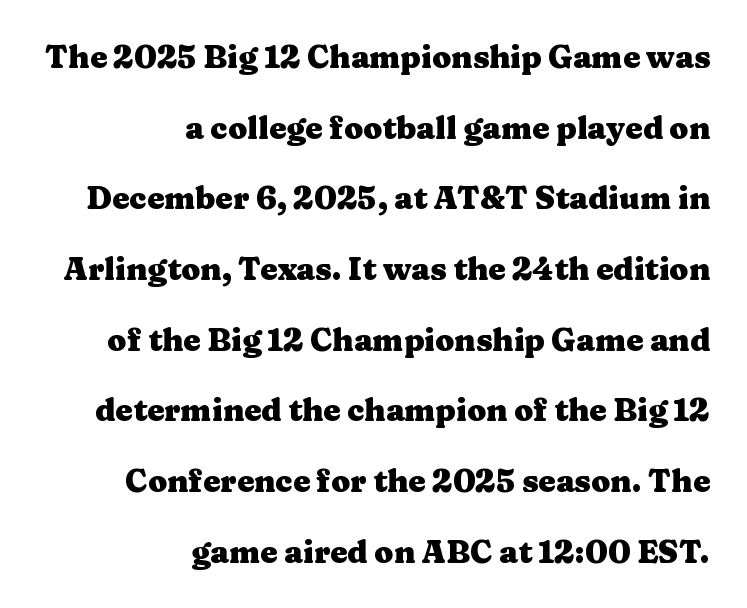
The image shows 31 px heavy, wide serif type, upright; set right-aligned, loose line spacing (2.28x), normal letter spacing, not underlined; medium stroke contrast and a medium x-height.
